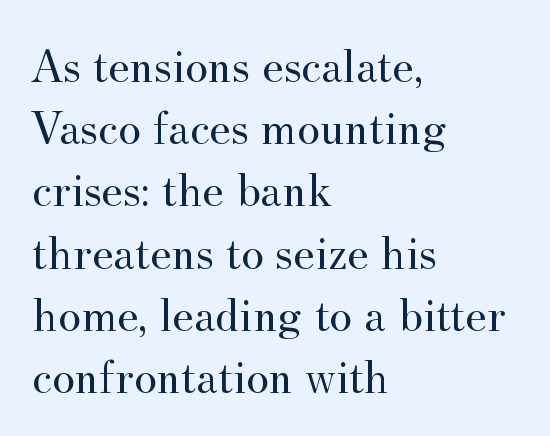
{"serif": "yes", "italic": "no", "bold": "no", "weight": "regular", "width": "normal", "stroke_contrast": "medium", "x_height": "small", "monospaced": "no", "underline": "no", "align": "left", "line_spacing": "normal", "line_spacing_ratio": 1.27, "letter_spacing": "normal", "letter_spacing_em": 0.0, "glyph_px": 49}
